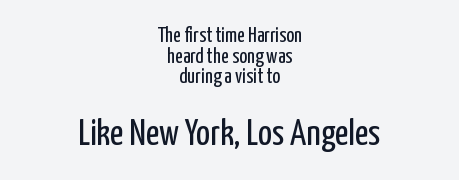
{"serif": "no", "italic": "no", "bold": "no", "weight": "regular", "width": "condensed", "stroke_contrast": "low", "x_height": "medium", "monospaced": "no", "underline": "no", "align": "center", "line_spacing": "tight", "line_spacing_ratio": 0.98, "letter_spacing": "normal", "letter_spacing_em": 0.0, "larger_block": "second", "size_ratio": 1.76, "glyph_px": 37}
